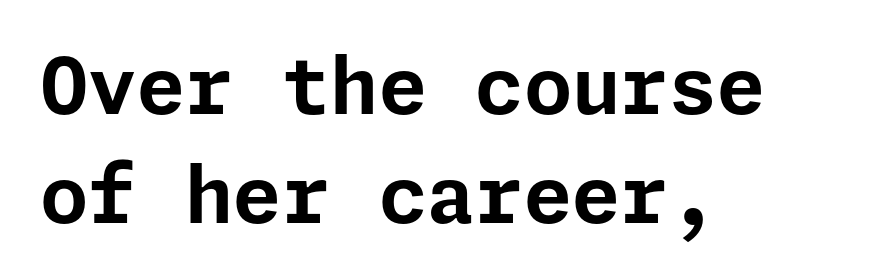
{"serif": "no", "italic": "no", "bold": "yes", "weight": "bold", "width": "normal", "stroke_contrast": "low", "x_height": "medium", "underline": "no", "align": "left", "line_spacing": "normal", "line_spacing_ratio": 1.4, "letter_spacing": "normal", "letter_spacing_em": 0.0, "glyph_px": 78}
